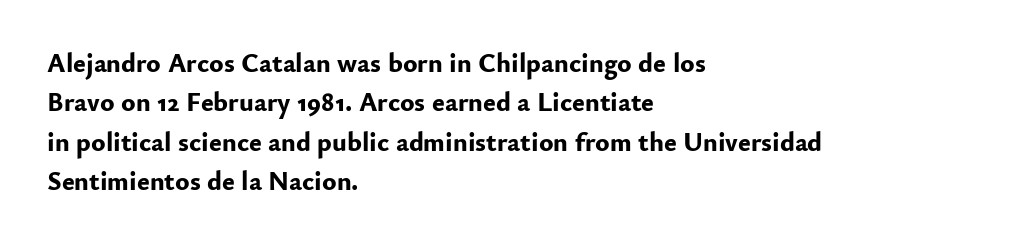
{"italic": "no", "bold": "yes", "underline": "no", "align": "left", "line_spacing": "normal", "line_spacing_ratio": 1.46, "letter_spacing": "normal", "letter_spacing_em": 0.0, "glyph_px": 27}
